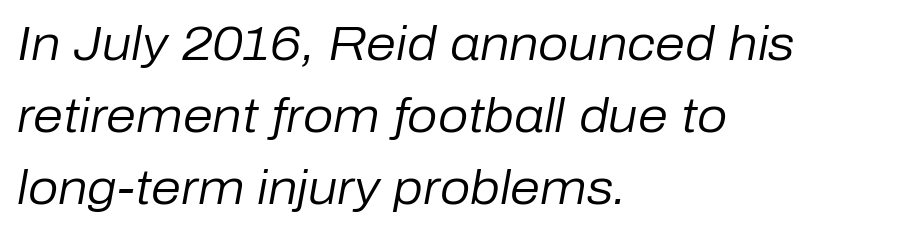
Does extra space separate the letters? No, they use regular spacing. No heavy texture on the line: the type isn't bold. The text carries the slant typical of an italic or oblique font. The designer left line spacing at the default. Note the varied advance widths — an 'i' is clearly narrower than an 'm'.
